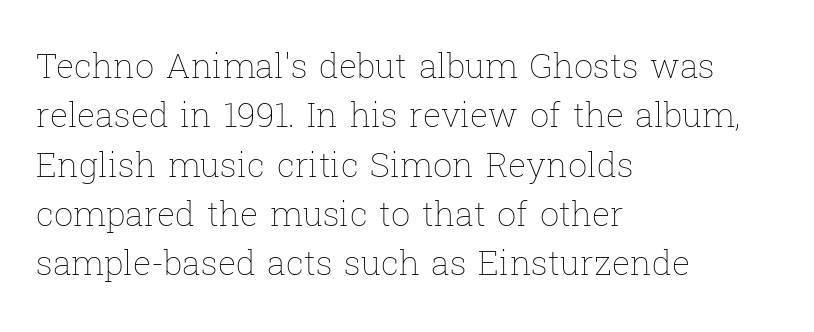
Italic? Not at all — the glyphs are vertical. This sample has the flowing, uneven cadence of proportional lettering. The strokes carry an ordinary text weight at most. A normal amount of white space separates one row of letters from the next. Only glyphs here, with clear space below each row. Words appear dense and cohesive because spacing is normal.
